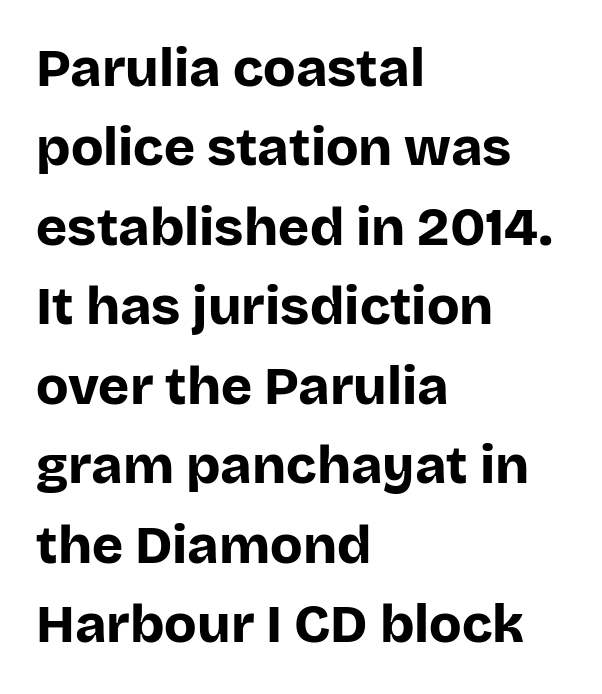
Q: Is the text bold? A: Yes.
Q: Is the text italic (slanted)? A: No, it is upright.
Q: Is the typeface a serif or a sans-serif typeface? A: Sans-serif.
Q: Is the text underlined? A: No.
Q: How is the paragraph aligned? A: Left-aligned.
Q: Is the spacing between letters normal or unusually wide? A: Normal.
Q: Is the spacing between lines tight, normal or loose? A: Normal.
Q: Width (condensed, normal, or wide)? A: Normal.
Q: Stroke contrast? A: Low.
Q: x-height? A: Large.
Q: Monospaced? A: No.
